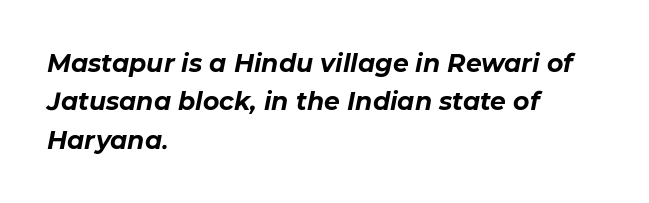
Anything drawn beneath the words? Only blank space. These lines sit exactly where default settings would place them. Visually the block forms a straight wall on the left and a jagged coastline on the right. Caption: bold face, heavy strokes. Does extra space separate the letters? No, they use regular spacing. There's an unmistakable incline to the writing here.
